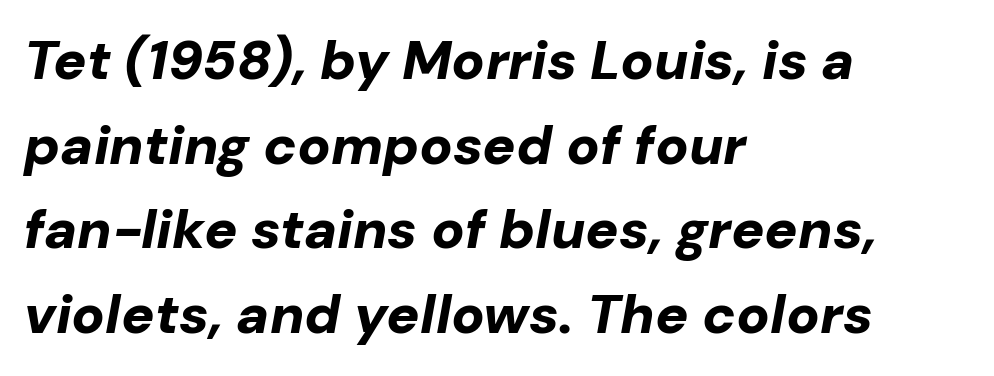
{"italic": "yes", "lean": "right", "slant_degrees": 10, "bold": "yes", "weight": "bold", "width": "normal", "stroke_contrast": "low", "x_height": "medium", "monospaced": "no", "underline": "no", "align": "left", "line_spacing": "normal", "line_spacing_ratio": 1.54, "letter_spacing": "normal", "letter_spacing_em": 0.0, "glyph_px": 55}
